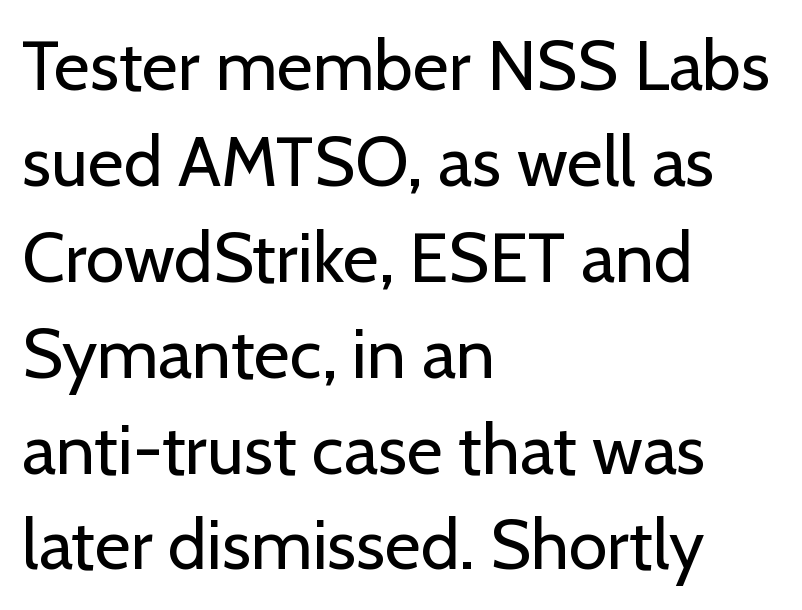
Are there feet on the stems? There aren't — it's a sans. The lettering holds an erect, upright posture throughout. Normally led — the rows are evenly, conventionally spaced. The line texture is even and compact thanks to regular tracking.
